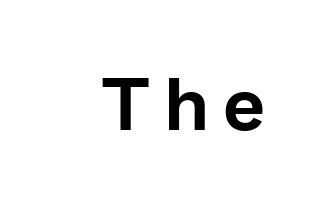
{"serif": "no", "italic": "no", "width": "normal", "stroke_contrast": "low", "x_height": "medium", "monospaced": "no", "underline": "no", "glyph_px": 75}
